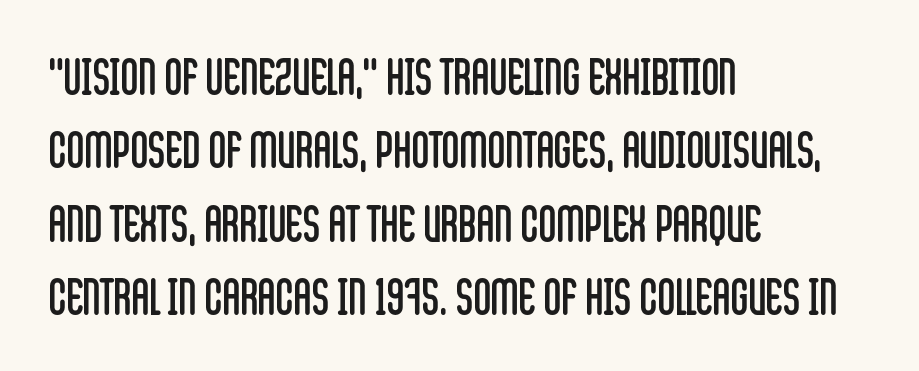
The letters look calm and open, with moderate or lighter stems. A student would call this left alignment; a typographer would say flush left, rag right. A normal amount of white space separates one row of letters from the next. Here the designer chose a conventional face with non-uniform glyph widths.
